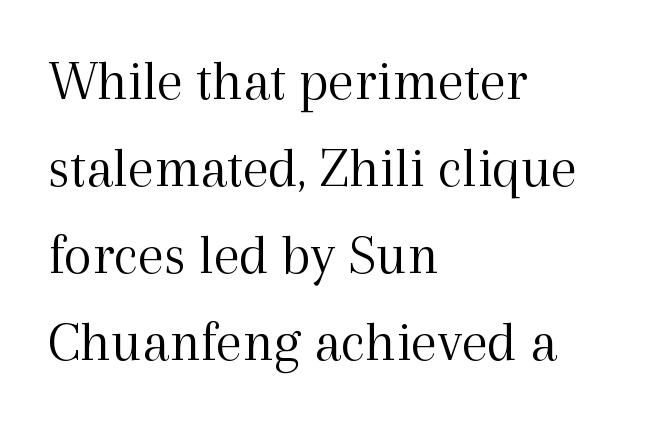
The image shows 58 px light serif type, upright; set left-aligned, normal line spacing (1.5x), normal letter spacing, not underlined; a medium x-height.
